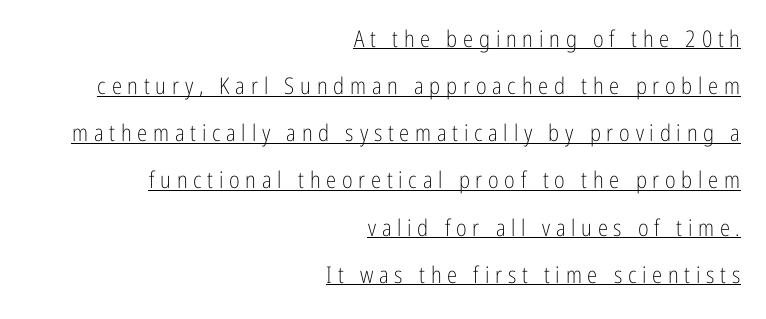
Q: Is the text bold? A: No.
Q: Is the text italic (slanted)? A: No, it is upright.
Q: Is the text underlined? A: Yes.
Q: How is the paragraph aligned? A: Right-aligned.
Q: Is the spacing between letters normal or unusually wide? A: Unusually wide.
Q: Is the spacing between lines tight, normal or loose? A: Loose.
